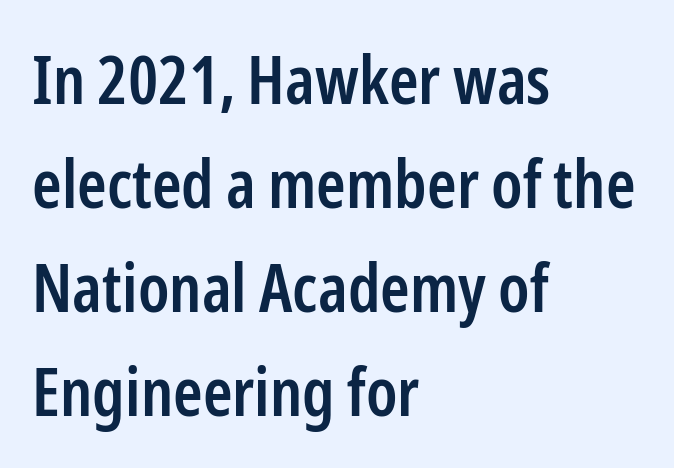
The face used here is proportionally spaced, like ordinary book or web type. Weight: semibold (demi). Type without underlining. Baseline-to-baseline distance is the conventional proportion of letter height. Do the letters lean? They stand straight. Typeset ragged right — the left edge is the straight one.
